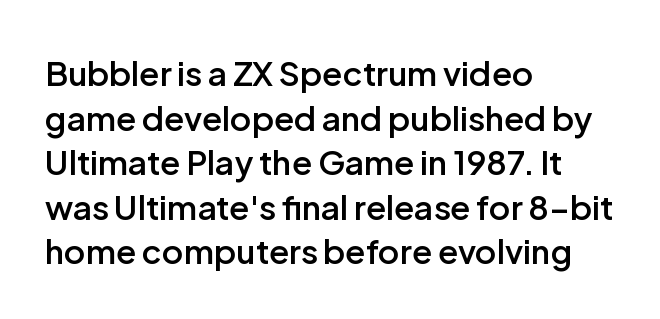
{"serif": "no", "italic": "no", "bold": "semi", "weight": "semibold", "width": "normal", "stroke_contrast": "low", "x_height": "medium", "monospaced": "no", "underline": "no", "align": "left", "line_spacing": "normal", "line_spacing_ratio": 1.35, "letter_spacing": "normal", "letter_spacing_em": 0.0, "glyph_px": 33}
